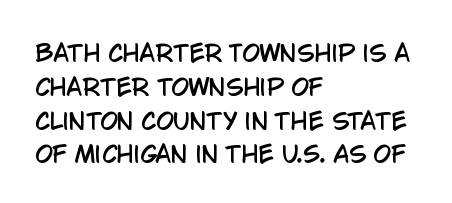
Left-aligned paragraph, ragged on the right. Compared with typical body copy, the letter spacing here is the same. A roman cut, with each character standing at attention. Baseline-to-baseline distance is the conventional proportion of letter height. The string is rendered with underlining switched off.
